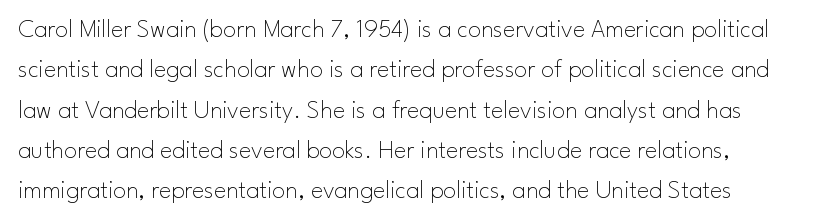
Is there any slant? The stems are plumb. The words here are not underlined. A quiet, ordinary-to-light weight characterises the typeface. The tracking reads as untouched default to a designer's eye.
